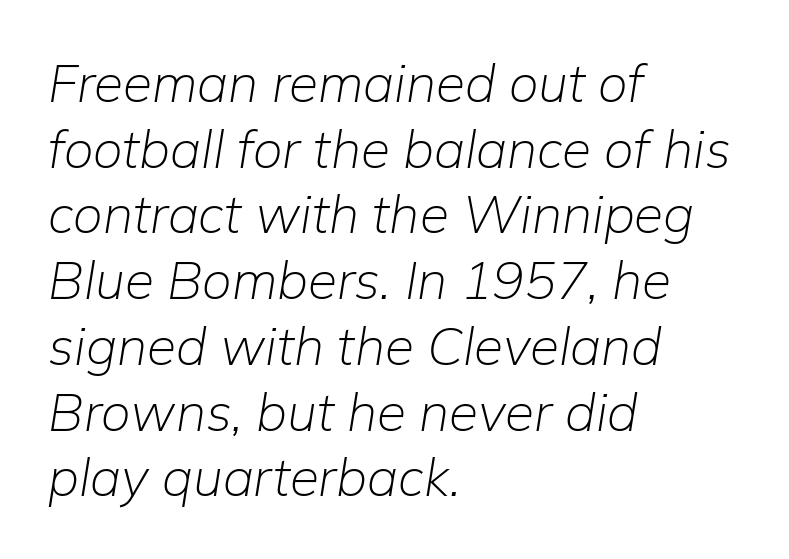
The image shows 53 px light type, italic (leaning right); set left-aligned, line spacing 1.24x, normal letter spacing, not underlined; low stroke contrast and a medium x-height.
